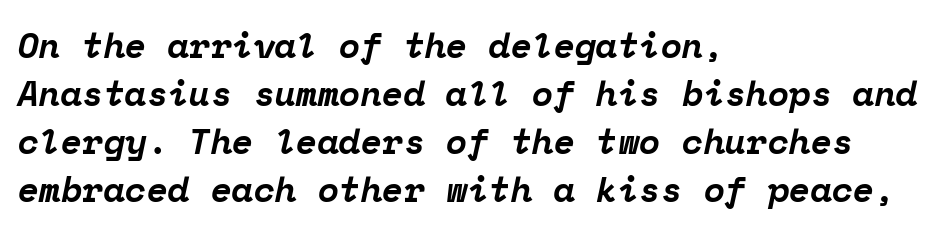
{"serif": "yes", "italic": "yes", "lean": "right", "slant_degrees": 12, "bold": "yes", "weight": "bold", "width": "normal", "stroke_contrast": "low", "x_height": "medium", "monospaced": "yes", "underline": "no", "align": "left", "line_spacing": "normal", "line_spacing_ratio": 1.37, "letter_spacing": "normal", "letter_spacing_em": 0.0, "glyph_px": 35}
